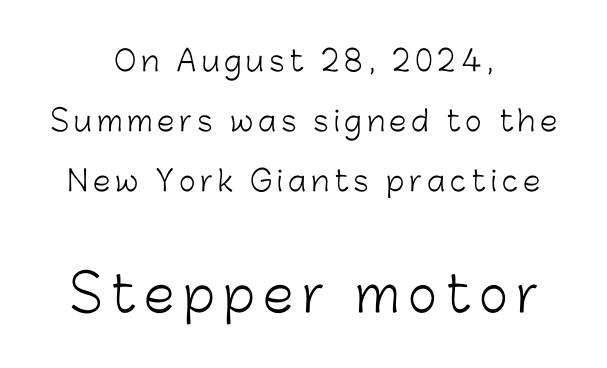
Upright lettering throughout. This reads as an unemphasized weight, regular at the heaviest. Decoration check: the copy has no underline. Regarding serifs, this sample does without them. Which chunk is bigger? The second one — the bottom block dwarfs the top.
